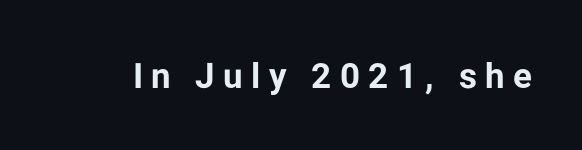
The image shows 35 px bold sans-serif type, upright; set unusually wide letter spacing (+0.24 em), not underlined; low stroke contrast and a medium x-height.
